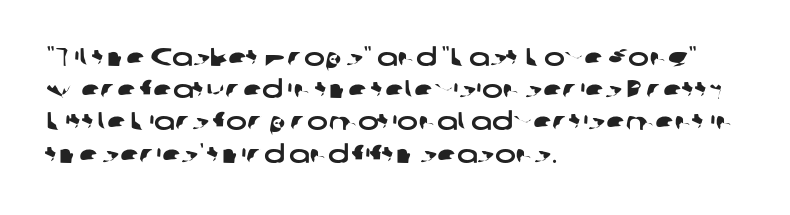
{"underline": "no", "align": "left", "line_spacing": "normal", "line_spacing_ratio": 1.29, "letter_spacing": "normal", "letter_spacing_em": 0.0, "glyph_px": 25}
